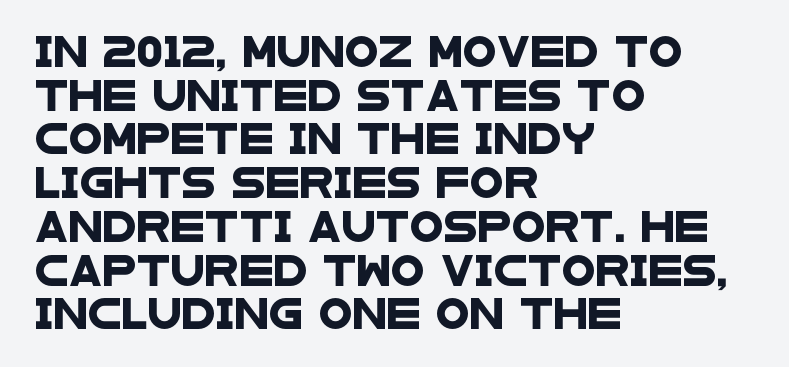
Q: Is the typeface a serif or a sans-serif typeface? A: Sans-serif.
Q: Is the text underlined? A: No.
Q: How is the paragraph aligned? A: Left-aligned.
Q: Is the spacing between letters normal or unusually wide? A: Normal.
Q: Is the spacing between lines tight, normal or loose? A: Normal.
Q: Width (condensed, normal, or wide)? A: Wide.
Q: Stroke contrast? A: Low.
Q: x-height? A: Large.
Q: Monospaced? A: No.
